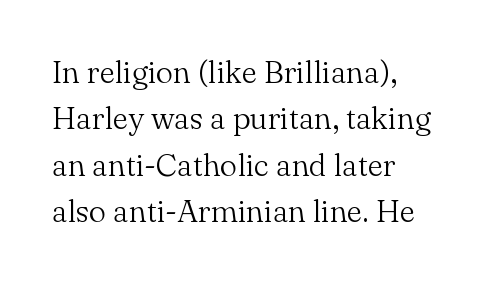
Q: Is the text bold? A: No.
Q: Is the text italic (slanted)? A: No, it is upright.
Q: Is the typeface a serif or a sans-serif typeface? A: Serif.
Q: Is the text underlined? A: No.
Q: How is the paragraph aligned? A: Left-aligned.
Q: Is the spacing between letters normal or unusually wide? A: Normal.
Q: Is the spacing between lines tight, normal or loose? A: Normal.
Q: Width (condensed, normal, or wide)? A: Normal.
Q: Stroke contrast? A: Medium.
Q: x-height? A: Small.
Q: Monospaced? A: No.
